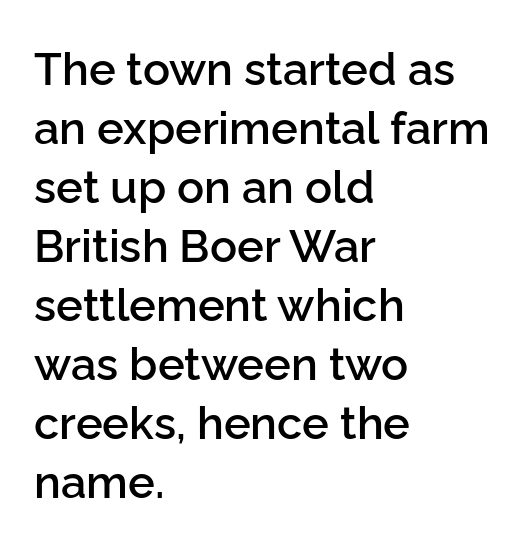
{"serif": "no", "italic": "no", "bold": "semi", "weight": "semibold", "width": "normal", "stroke_contrast": "low", "x_height": "medium", "monospaced": "no", "underline": "no", "align": "left", "line_spacing": "normal", "line_spacing_ratio": 1.31, "letter_spacing": "normal", "letter_spacing_em": 0.0, "glyph_px": 45}
